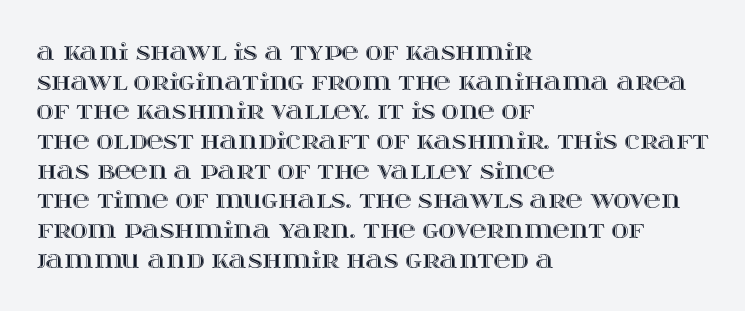
{"italic": "no", "underline": "no", "align": "left", "line_spacing": "normal", "line_spacing_ratio": 1.29, "letter_spacing": "normal", "letter_spacing_em": 0.0, "glyph_px": 23}
